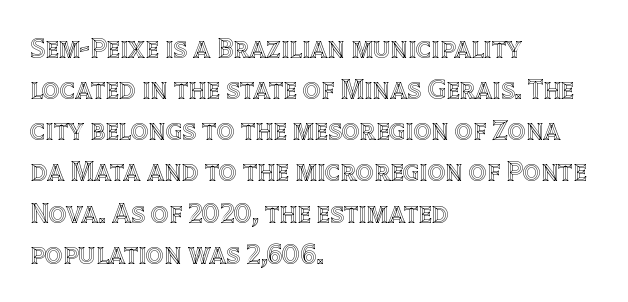
Honestly, the row spacing looks completely unremarkable. Notice how the passage keeps a crisp vertical edge on the left only. Spacing verdict: proportional, widths tailored to each character. Tracking value appears to be zero — textbook default spacing. The foot of each line stays bare and open. These lines were composed using upright roman letters.
